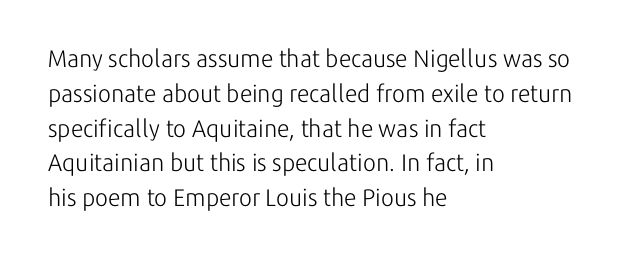
The image shows 24 px text type, upright; set left-aligned, normal line spacing (1.45x), normal letter spacing, not underlined.
